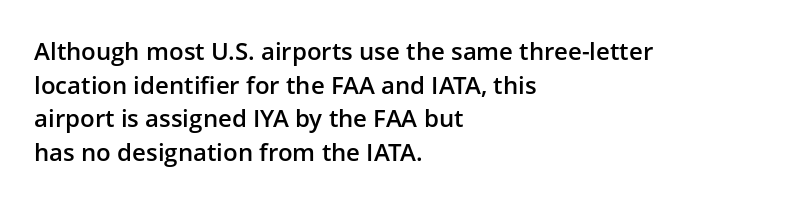
The image shows 24 px text type, upright; set left-aligned, normal line spacing (1.4x), normal letter spacing, not underlined.
